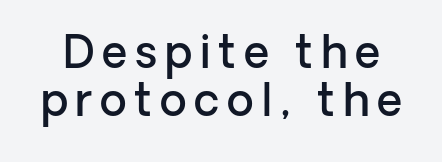
The image shows 44 px semibold sans-serif type, upright; set tight line spacing (1.08x), not underlined; low stroke contrast and a medium x-height.
